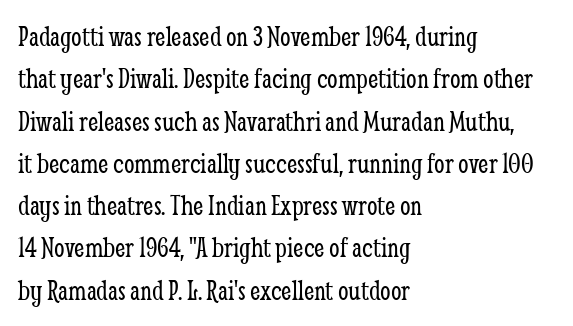
The image shows 30 px light, condensed serif type, upright; set left-aligned, normal line spacing (1.41x), normal letter spacing, not underlined; low stroke contrast and a medium x-height.
